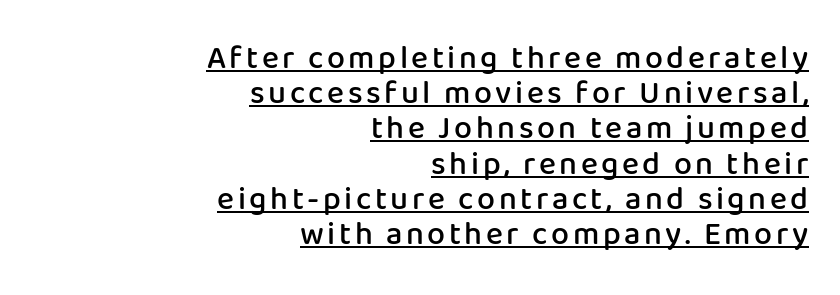
The characters display no serif detailing; their extremities are plain. Spacing verdict: proportional, widths tailored to each character. The passage shown stacks its lines with hardly any gap. A flush-right, rag-left setting is used for this passage. When letters stand straight like this, we call the style roman or upright.
